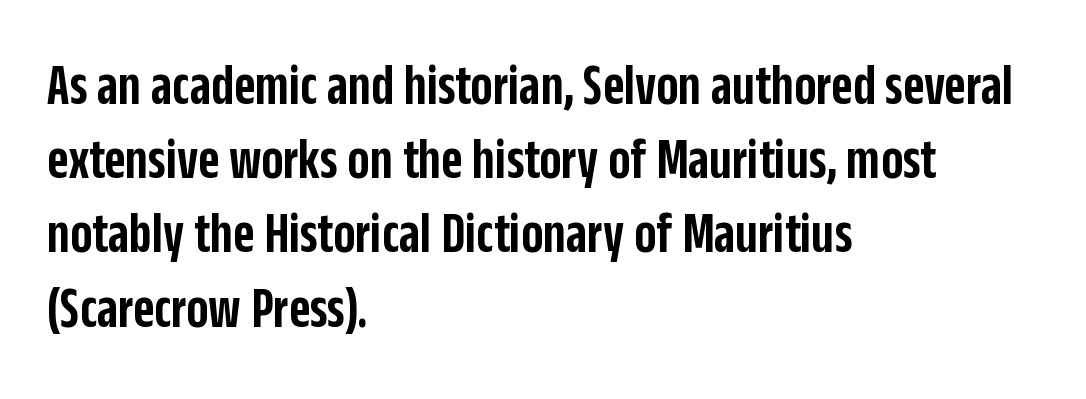
The image shows 58 px semibold, condensed sans-serif type, upright; set left-aligned, normal line spacing (1.28x), normal letter spacing, not underlined; low stroke contrast and a large x-height.
